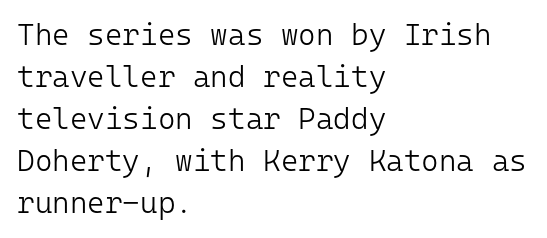
Glance below the letters and you will spot only blank space. The lettering holds an erect, upright posture throughout. Evenly set lines give the paragraph a standard silhouette. Nothing sits at the stroke ends, so this counts as sans-serif. Notice how the passage keeps a crisp vertical edge on the left only.
